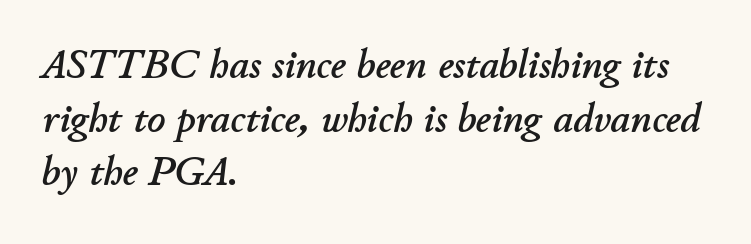
This rendering uses left alignment, leaving the right contour irregular. The typography opts for an oblique posture over an upright one. Regarding leading, the lines here are spaced in the standard way. Each letter keeps its own natural width here, so spacing adapts to shape.
